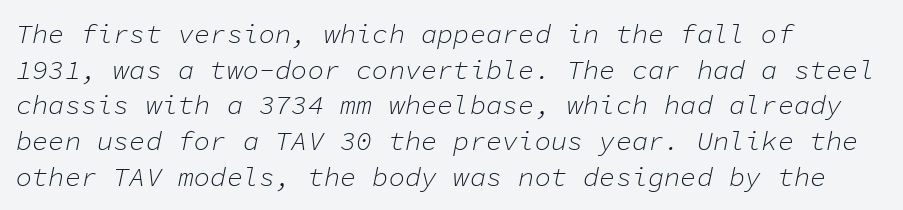
Type without underlining. All the whitespace from short lines collects on the right. If you drew a line through each stem, it would be angled. The letterforms sit shoulder to shoulder at normal distance. Honestly, the row spacing looks completely unremarkable.
